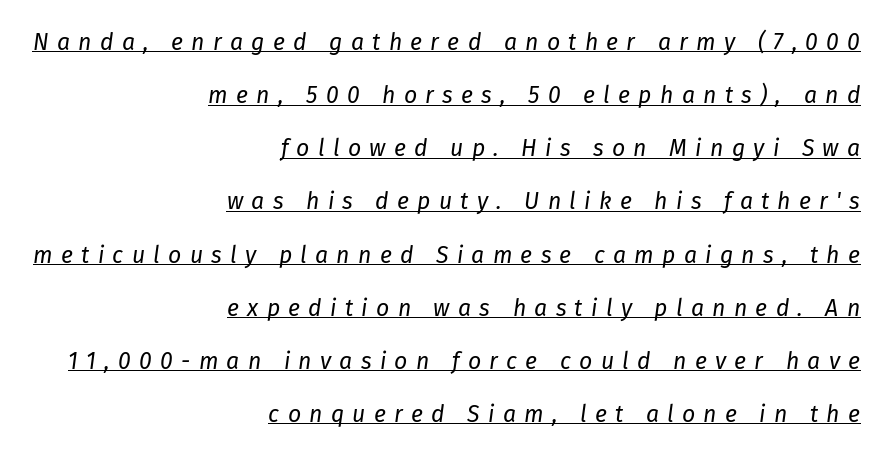
Q: Is the text bold? A: No.
Q: Is the text italic (slanted)? A: Yes, it leans right by about 8 degrees.
Q: Is the text underlined? A: Yes.
Q: How is the paragraph aligned? A: Right-aligned.
Q: Is the spacing between letters normal or unusually wide? A: Unusually wide.
Q: Is the spacing between lines tight, normal or loose? A: Loose.
